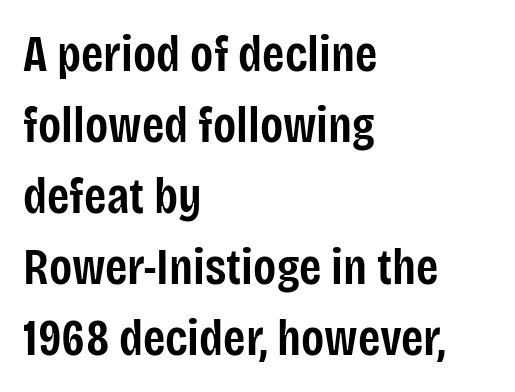
Q: Is the text bold? A: Semi-bold.
Q: Is the text italic (slanted)? A: No, it is upright.
Q: Is the typeface a serif or a sans-serif typeface? A: Sans-serif.
Q: Is the text underlined? A: No.
Q: How is the paragraph aligned? A: Left-aligned.
Q: Is the spacing between letters normal or unusually wide? A: Normal.
Q: Is the spacing between lines tight, normal or loose? A: Normal.
Q: Width (condensed, normal, or wide)? A: Condensed.
Q: Stroke contrast? A: Low.
Q: x-height? A: Large.
Q: Monospaced? A: No.
